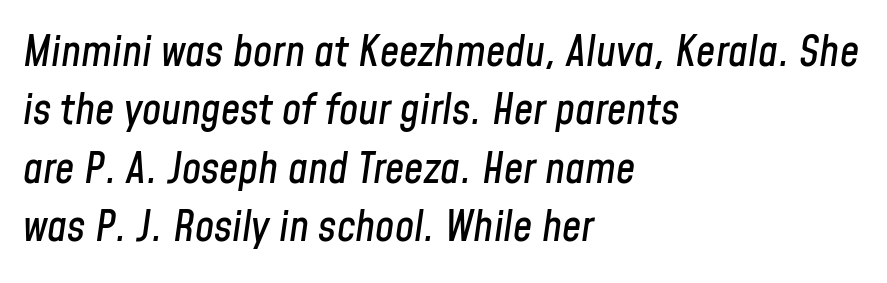
Do the characters align in a grid? No, the font is proportional. How would I describe the line gaps? Plain and ordinary. Observe the ordinary spacing: letters are neighbours, not strangers. Notice how the stems are inclined rather than vertical — that's the hallmark of italics. If you drew a ruler down the left edge, every line would touch it. No word sits above an underline.
